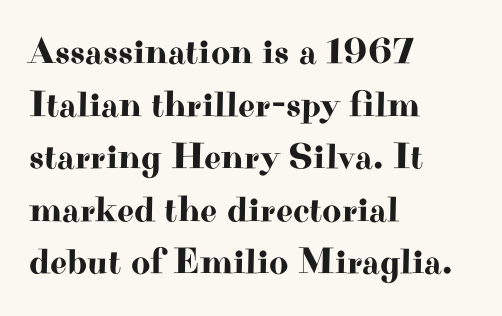
{"serif": "yes", "italic": "no", "width": "wide", "stroke_contrast": "high", "x_height": "small", "monospaced": "no", "underline": "no", "align": "left", "line_spacing": "normal", "line_spacing_ratio": 1.42, "letter_spacing": "normal", "letter_spacing_em": 0.0, "glyph_px": 37}
